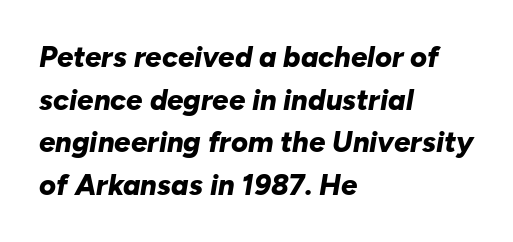
The image shows 29 px bold type, italic (leaning right); set left-aligned, normal line spacing (1.47x), normal letter spacing, not underlined; low stroke contrast and a medium x-height.
